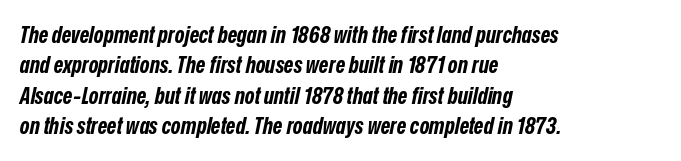
Q: Is the text bold? A: Yes.
Q: Is the text italic (slanted)? A: Yes, it leans right by about 12 degrees.
Q: Is the text underlined? A: No.
Q: How is the paragraph aligned? A: Left-aligned.
Q: Is the spacing between letters normal or unusually wide? A: Normal.
Q: Is the spacing between lines tight, normal or loose? A: Normal.
